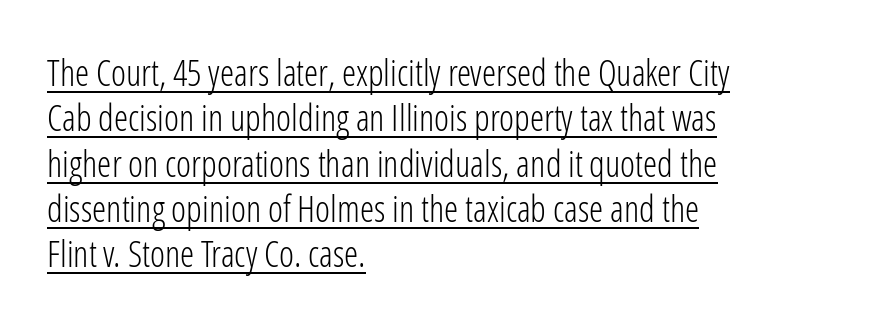
The passage shown stacks its lines at a standard gap. Note the varied advance widths — an 'i' is clearly narrower than an 'm'. Look at the bottom of the vertical strokes: they stop flat, with no serifs. Italic: no, the glyphs are upright roman. Visually the block forms a straight wall on the left and a jagged coastline on the right.
